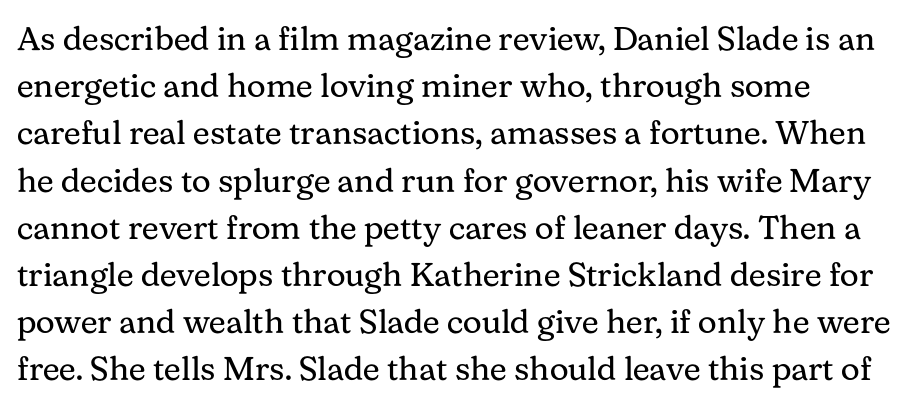
Q: Is the text bold? A: No.
Q: Is the text italic (slanted)? A: No, it is upright.
Q: Is the typeface a serif or a sans-serif typeface? A: Serif.
Q: Is the text underlined? A: No.
Q: How is the paragraph aligned? A: Left-aligned.
Q: Is the spacing between letters normal or unusually wide? A: Normal.
Q: Is the spacing between lines tight, normal or loose? A: Normal.
Q: Width (condensed, normal, or wide)? A: Normal.
Q: Stroke contrast? A: Medium.
Q: x-height? A: Medium.
Q: Monospaced? A: No.
